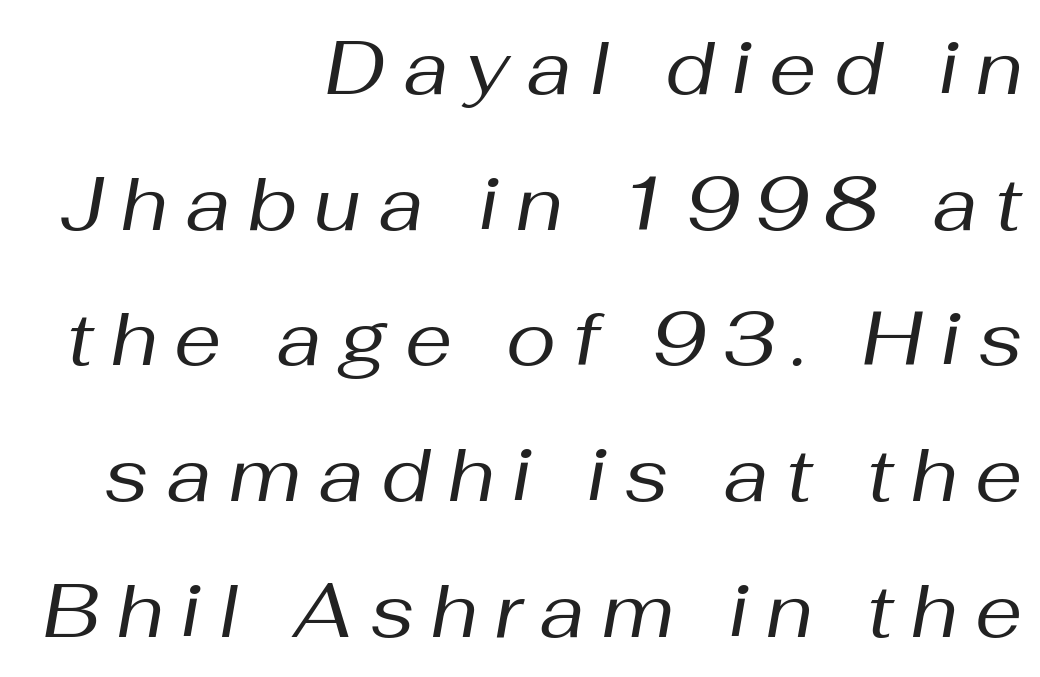
Would a proofreader flag this as italicized? Yes. Casual observation: everything's shoved over to the right. No word sits above an underline. Tracking here is generous; glyphs stand well apart from one another. A light-to-regular cut is what we see here.
